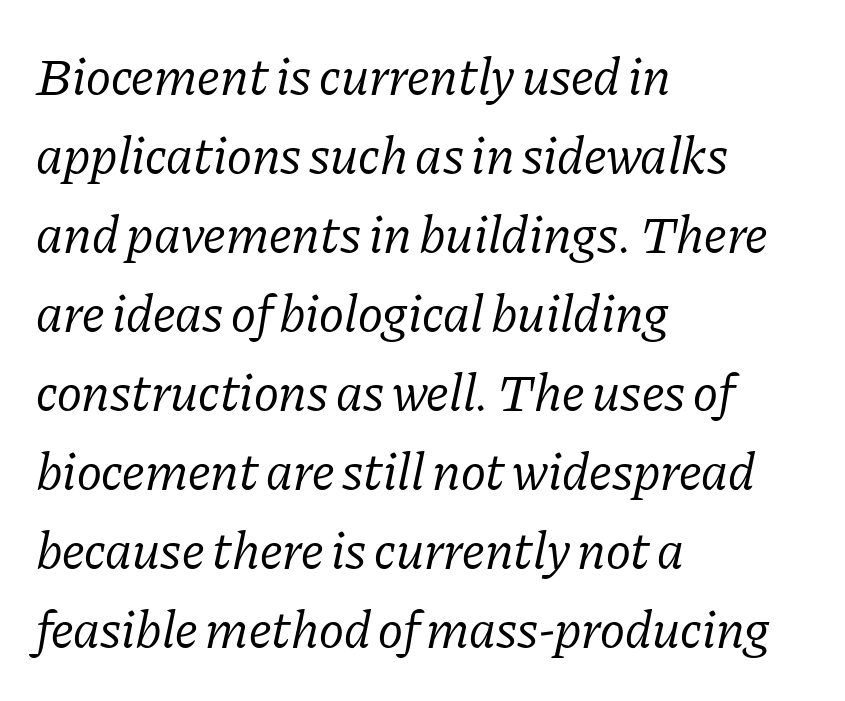
The image shows 53 px regular-weight serif type, italic (leaning right); set left-aligned, normal line spacing (1.49x), normal letter spacing, not underlined; low stroke contrast and a medium x-height.
